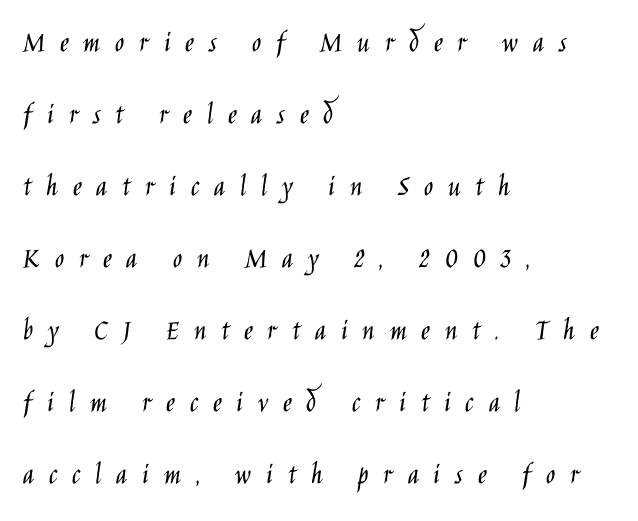
A clean baseline with only descenders dipping below it. The rendering inserts visible extra space after every character. Line beginnings align vertically; line endings do not. Vertically, the passage feels expansive, rows floating well apart.
